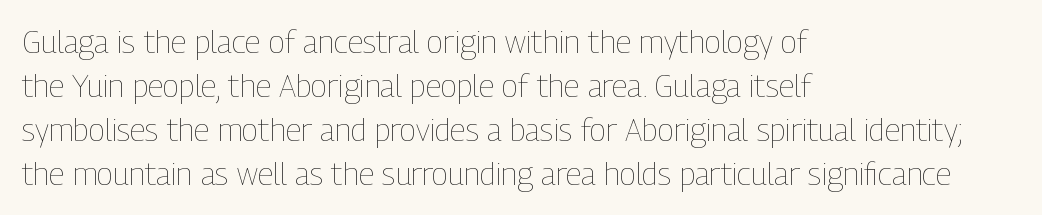
The image shows 31 px thin, condensed type, upright; set left-aligned, normal line spacing (1.42x), normal letter spacing, not underlined; low stroke contrast and a medium x-height.
